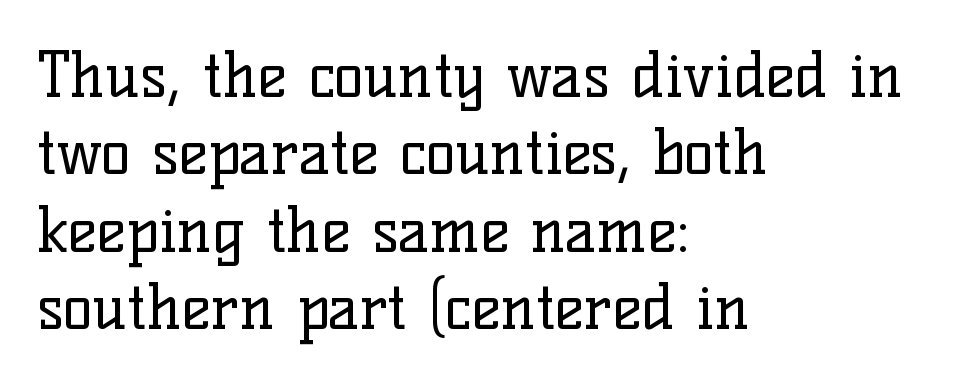
The passage is arranged the way most books set body copy — flush left. Clear beneath every line of the passage. These lines keep a tight, regular rhythm from letter to letter. Summary of weight: not heavy and not bold.
